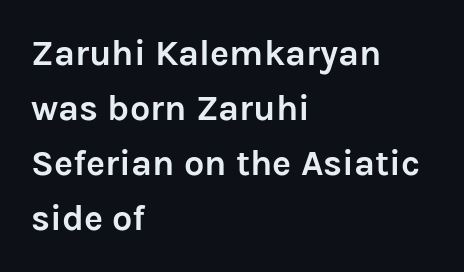
The image shows 36 px semibold sans-serif type, upright; set left-aligned, normal line spacing (1.53x), normal letter spacing, not underlined; low stroke contrast and a medium x-height.
